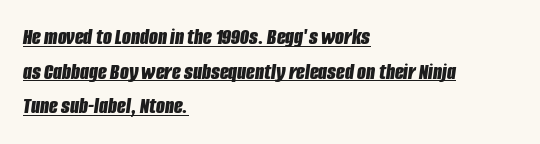
A student would call this left alignment; a typographer would say flush left, rag right. The horizontal fit of the characters is conventional and even. The glyphs are accompanied by a horizontal stroke just below them. How heavy is the stroke? Heavy — this is a bold. Quick note: interline space is typical.
